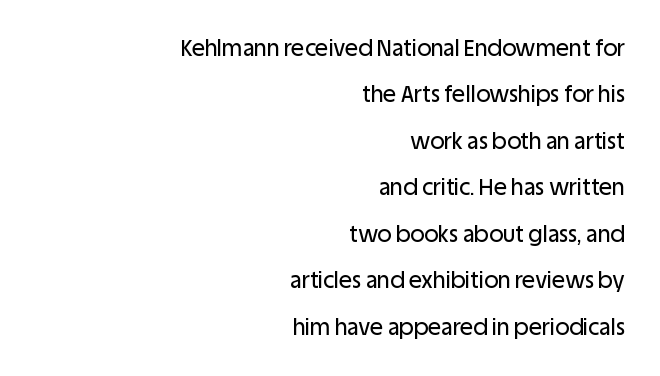
{"italic": "no", "underline": "no", "align": "right", "line_spacing": "loose", "line_spacing_ratio": 2.11, "letter_spacing": "normal", "letter_spacing_em": 0.0, "glyph_px": 22}
